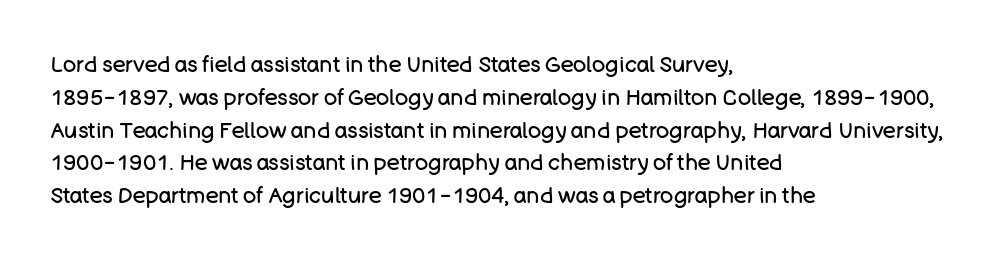
The image shows 22 px text type, upright; set left-aligned, normal line spacing (1.49x), normal letter spacing, not underlined.
